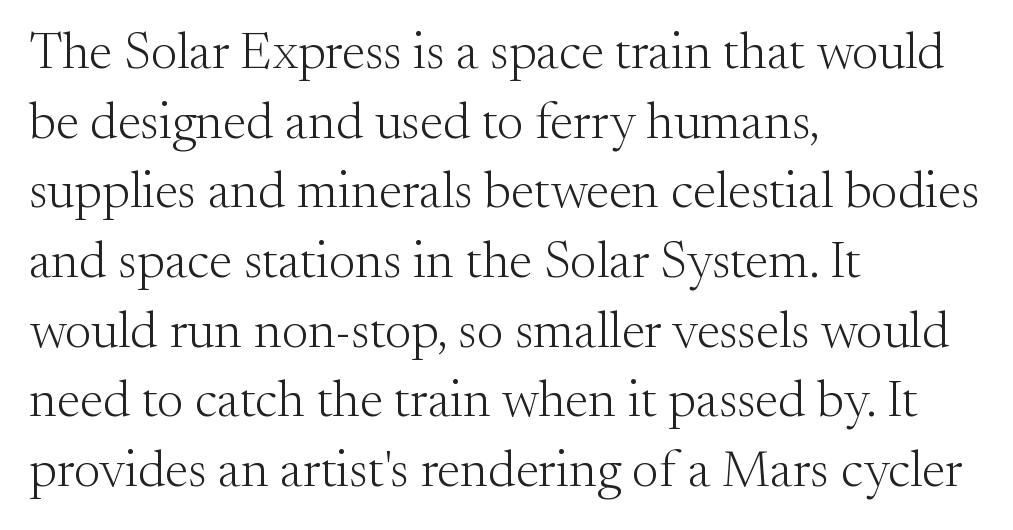
The image shows 52 px light serif type, upright; set left-aligned, normal line spacing (1.34x), normal letter spacing, not underlined; medium stroke contrast and a small x-height.
